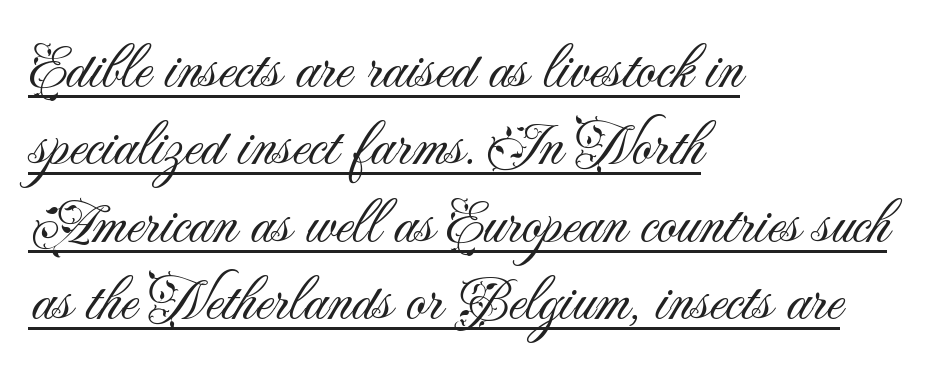
Q: Is the text bold? A: No.
Q: Is the text italic (slanted)? A: Yes.
Q: Is the typeface a serif or a sans-serif typeface? A: Sans-serif.
Q: Is the text underlined? A: Yes.
Q: How is the paragraph aligned? A: Left-aligned.
Q: Is the spacing between letters normal or unusually wide? A: Normal.
Q: Is the spacing between lines tight, normal or loose? A: Normal.
Q: Width (condensed, normal, or wide)? A: Normal.
Q: Stroke contrast? A: Medium.
Q: x-height? A: Small.
Q: Monospaced? A: No.
